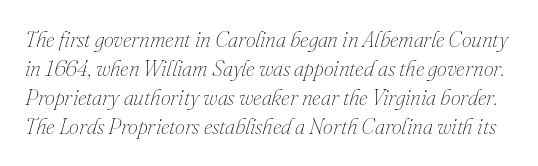
Q: Is the text bold? A: No.
Q: Is the text italic (slanted)? A: Yes, it leans right by about 16 degrees.
Q: Is the text underlined? A: No.
Q: Is the spacing between letters normal or unusually wide? A: Normal.
Q: Is the spacing between lines tight, normal or loose? A: Normal.
